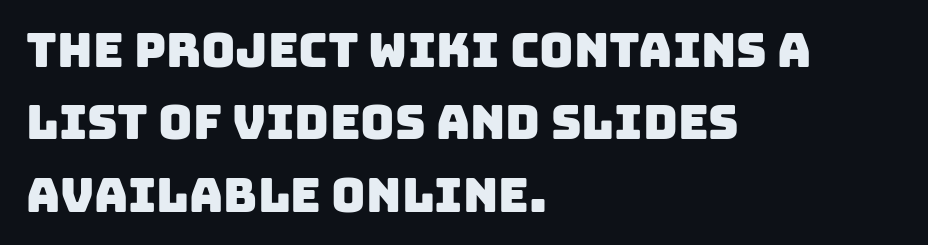
The glyphs are unaccompanied by any horizontal stroke below them. The designer went with a sans here, leaving each stem footless. The lines in this sample share a left origin and differ only in where they stop. The letters sit at their default tracking, neither squeezed nor spread. Regarding leading, the lines here are spaced in the standard way. Here the designer chose a conventional face with non-uniform glyph widths.
